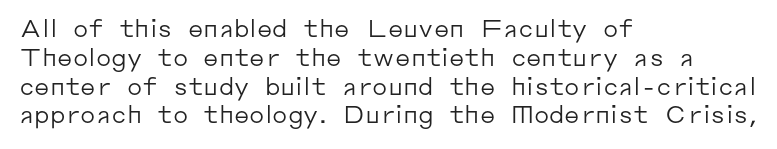
Q: Is the text bold? A: No.
Q: Is the text italic (slanted)? A: No, it is upright.
Q: Is the text underlined? A: No.
Q: How is the paragraph aligned? A: Left-aligned.
Q: Is the spacing between letters normal or unusually wide? A: Normal.
